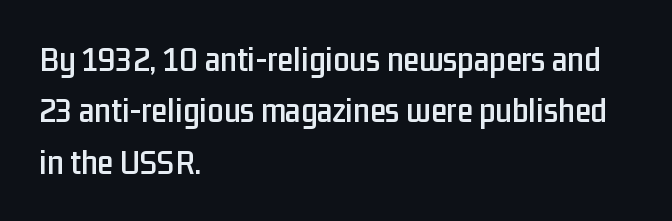
Q: Is the text italic (slanted)? A: No, it is upright.
Q: Is the typeface a serif or a sans-serif typeface? A: Sans-serif.
Q: Is the text underlined? A: No.
Q: How is the paragraph aligned? A: Left-aligned.
Q: Is the spacing between letters normal or unusually wide? A: Normal.
Q: Is the spacing between lines tight, normal or loose? A: Normal.
Q: Width (condensed, normal, or wide)? A: Condensed.
Q: Stroke contrast? A: Low.
Q: x-height? A: Medium.
Q: Monospaced? A: No.
